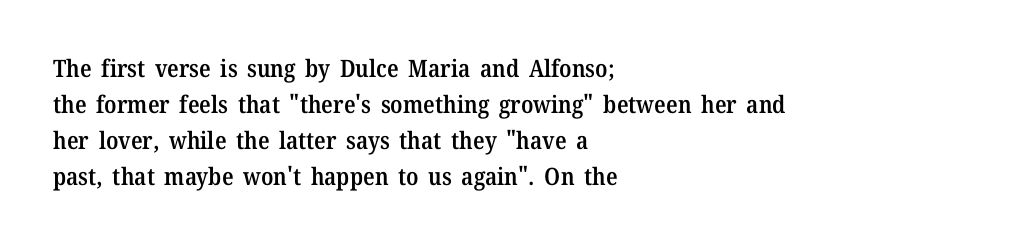
Q: Is the text bold? A: Semi-bold.
Q: Is the text italic (slanted)? A: No, it is upright.
Q: Is the text underlined? A: No.
Q: How is the paragraph aligned? A: Left-aligned.
Q: Is the spacing between letters normal or unusually wide? A: Normal.
Q: Is the spacing between lines tight, normal or loose? A: Normal.
